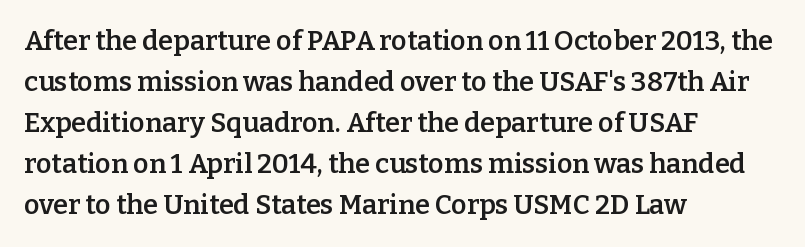
Does extra space separate the letters? No, they use regular spacing. Line spacing here is normal. Visually the block forms a straight wall on the left and a jagged coastline on the right. Unlike italic type, these characters show no tilt at all. The face used here is a semibold: visibly heavier than regular, lighter than bold. The foot of each line stays bare and open.
